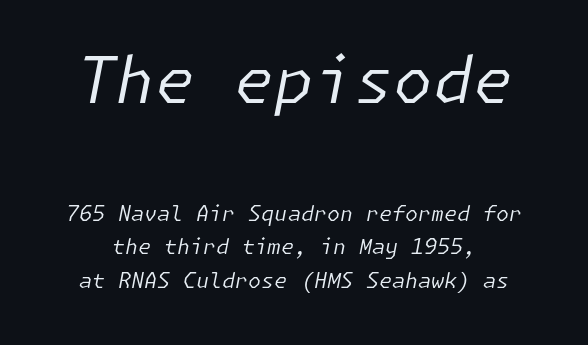
The image shows 64 px regular-weight type, italic (leaning right); set normal line spacing (1.58x), normal letter spacing, not underlined; the first (top) block is 3.05x larger; low stroke contrast and a medium x-height.
